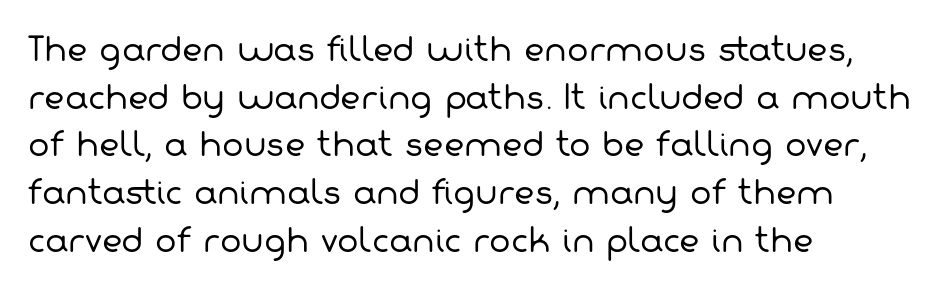
The line-height multiplier appears to be the usual default. Letters rest on an invisible, unmarked baseline. The ragged edge is on the right, which tells us the setting is flush left. What stands out about the letter spacing? Nothing — it is the standard amount. Stems here are at most as thick as an everyday book face.
